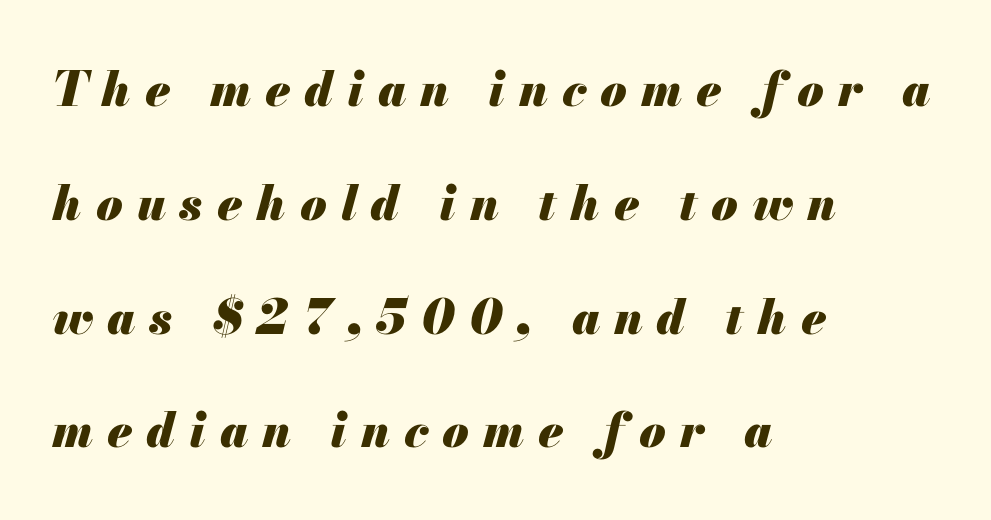
Q: Is the text bold? A: Yes.
Q: Is the text italic (slanted)? A: Yes, it leans right by about 13 degrees.
Q: Is the text underlined? A: No.
Q: How is the paragraph aligned? A: Left-aligned.
Q: Is the spacing between letters normal or unusually wide? A: Unusually wide.
Q: Is the spacing between lines tight, normal or loose? A: Loose.
Q: Width (condensed, normal, or wide)? A: Normal.
Q: Stroke contrast? A: Medium.
Q: x-height? A: Small.
Q: Monospaced? A: No.
